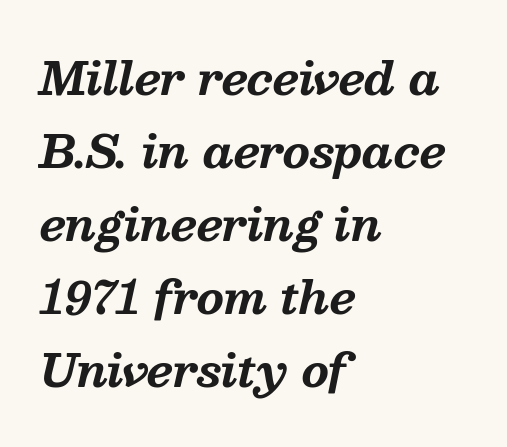
Q: Is the text bold? A: Yes.
Q: Is the text italic (slanted)? A: Yes, it leans right by about 13 degrees.
Q: Is the typeface a serif or a sans-serif typeface? A: Serif.
Q: Is the text underlined? A: No.
Q: How is the paragraph aligned? A: Left-aligned.
Q: Is the spacing between letters normal or unusually wide? A: Normal.
Q: Is the spacing between lines tight, normal or loose? A: Normal.
Q: Width (condensed, normal, or wide)? A: Normal.
Q: Stroke contrast? A: Medium.
Q: x-height? A: Medium.
Q: Monospaced? A: No.
